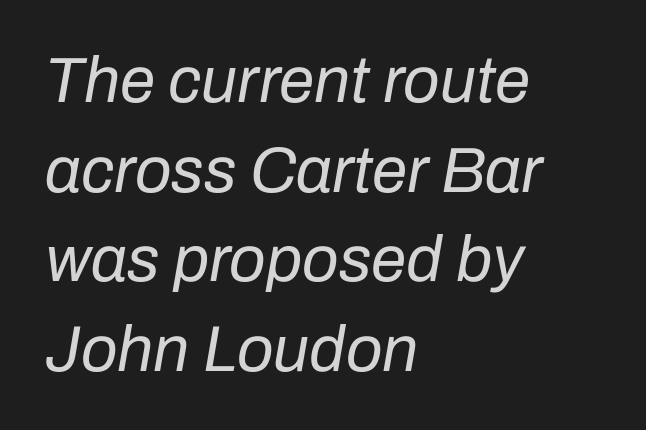
Heft: none added — not bold. Is this a fixed-width face? No — the glyphs have proportional, varying widths. The lettering tilts uniformly, giving the passage an italic look. Left-aligned paragraph, ragged on the right.
